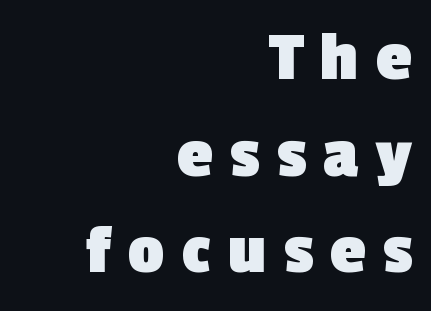
Horizontal alignment here is rightward, an uncommon choice for prose. These lines carry a lot of weight — the face is fully bold. Anything drawn beneath the words? Only blank space. Do the characters align in a grid? No, the font is proportional. The block of text has a typical density, with ordinary space between rows.
